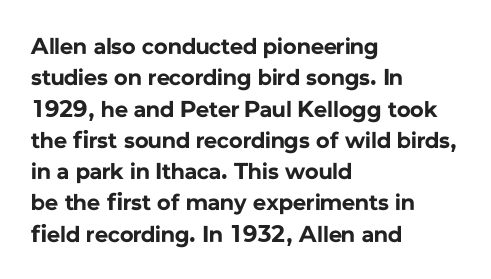
If you drew a line through each stem, it would be perfectly vertical. The face used here has the dense, thick strokes of a bold. All the whitespace from short lines collects on the right. Observe the ordinary spacing: letters are neighbours, not strangers. Rule under the text: the space is simply empty.
